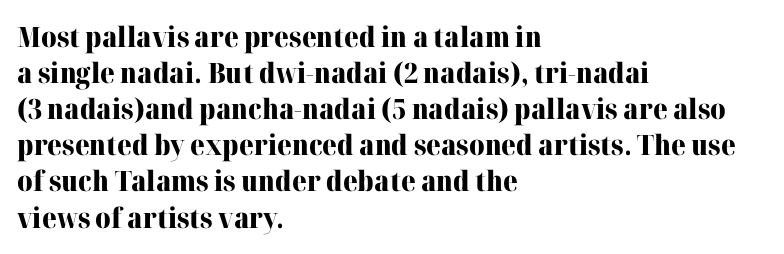
{"serif": "yes", "italic": "no", "bold": "yes", "weight": "heavy", "width": "normal", "stroke_contrast": "high", "x_height": "medium", "monospaced": "no", "underline": "no", "align": "left", "line_spacing": "normal", "line_spacing_ratio": 1.29, "letter_spacing": "normal", "letter_spacing_em": 0.0, "glyph_px": 28}
